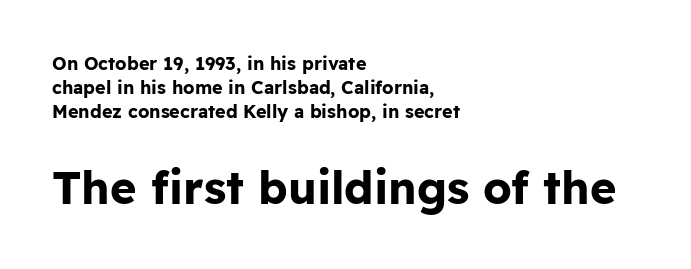
{"serif": "no", "italic": "no", "bold": "yes", "weight": "bold", "width": "normal", "stroke_contrast": "low", "x_height": "medium", "monospaced": "no", "underline": "no", "align": "left", "line_spacing": "normal", "line_spacing_ratio": 1.32, "letter_spacing": "normal", "letter_spacing_em": 0.0, "larger_block": "second", "size_ratio": 2.5, "glyph_px": 45}
